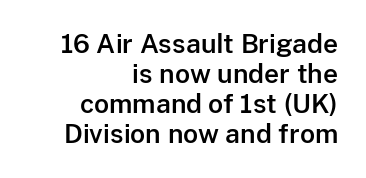
Descenders hang freely into open space. Line ends are locked; line starts wander. Standard letterfit; no display-style spreading of the glyphs. The axis of the letterforms is exactly vertical.
